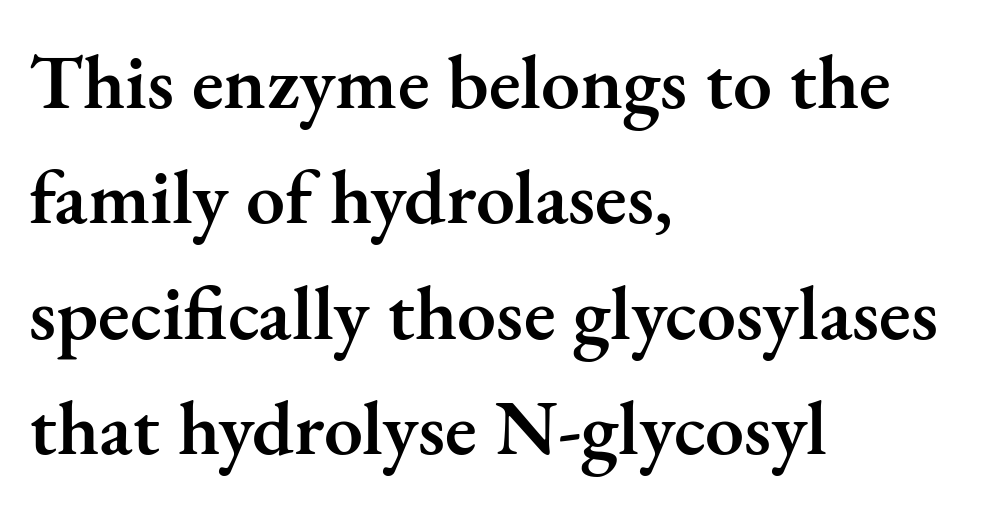
Q: Is the text bold? A: Semi-bold.
Q: Is the text italic (slanted)? A: No, it is upright.
Q: Is the typeface a serif or a sans-serif typeface? A: Serif.
Q: Is the text underlined? A: No.
Q: How is the paragraph aligned? A: Left-aligned.
Q: Is the spacing between letters normal or unusually wide? A: Normal.
Q: Is the spacing between lines tight, normal or loose? A: Normal.
Q: Width (condensed, normal, or wide)? A: Normal.
Q: Stroke contrast? A: Medium.
Q: x-height? A: Small.
Q: Monospaced? A: No.
